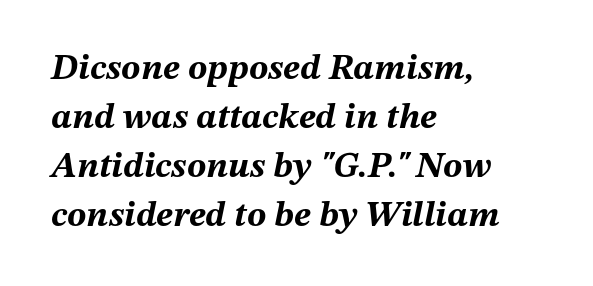
Q: Is the text bold? A: Yes.
Q: Is the text italic (slanted)? A: Yes, it leans right by about 12 degrees.
Q: Is the text underlined? A: No.
Q: How is the paragraph aligned? A: Left-aligned.
Q: Is the spacing between letters normal or unusually wide? A: Normal.
Q: Is the spacing between lines tight, normal or loose? A: Normal.
Q: Width (condensed, normal, or wide)? A: Normal.
Q: Stroke contrast? A: Medium.
Q: x-height? A: Medium.
Q: Monospaced? A: No.
